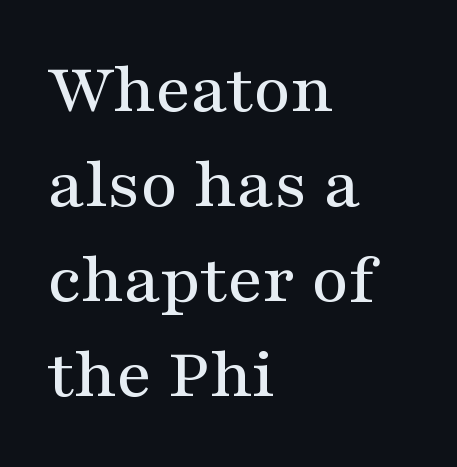
The image shows 72 px wide serif type, upright; set left-aligned, normal line spacing (1.32x), normal letter spacing, not underlined; medium stroke contrast and a medium x-height.
